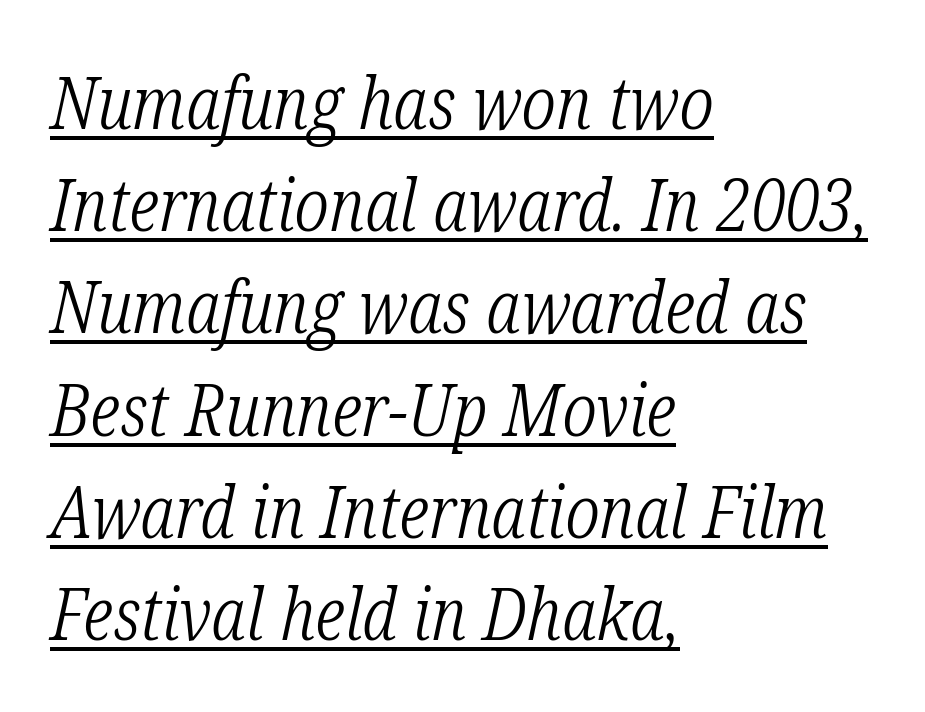
Q: Is the text bold? A: No.
Q: Is the text italic (slanted)? A: Yes, it leans right by about 12 degrees.
Q: Is the typeface a serif or a sans-serif typeface? A: Serif.
Q: Is the text underlined? A: Yes.
Q: How is the paragraph aligned? A: Left-aligned.
Q: Is the spacing between letters normal or unusually wide? A: Normal.
Q: Is the spacing between lines tight, normal or loose? A: Normal.
Q: Width (condensed, normal, or wide)? A: Condensed.
Q: Stroke contrast? A: Low.
Q: x-height? A: Medium.
Q: Monospaced? A: No.
